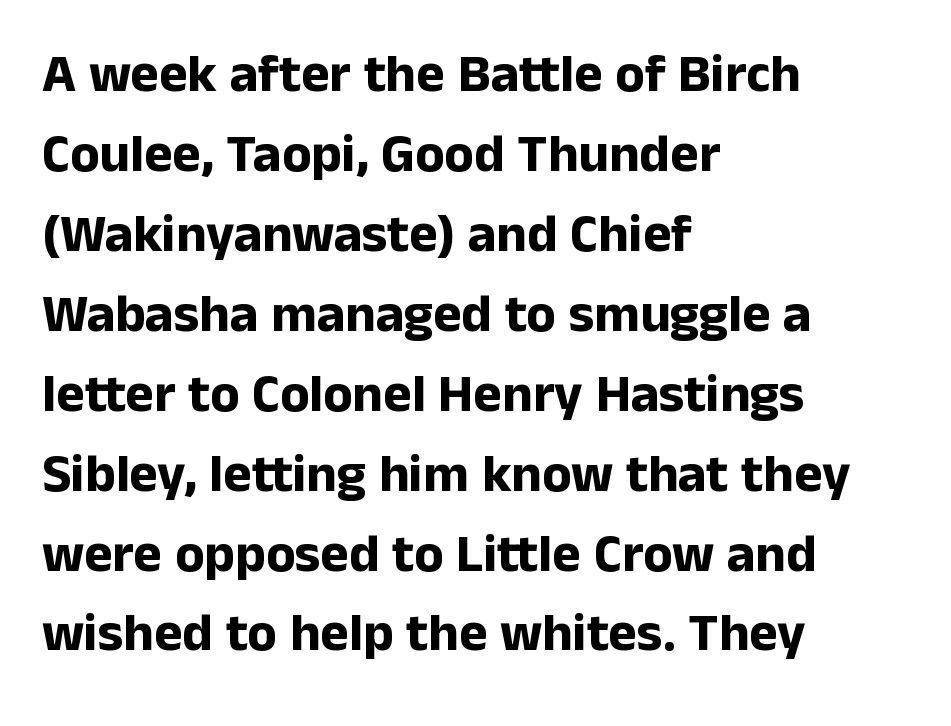
Successive baselines arrive at the customary interval. Standard letterfit; no display-style spreading of the glyphs. Stroke thickness is high; the sample reads as a true bold. These lines are rendered in a variable-pitch font. Rendered with straight, roman letterforms.
